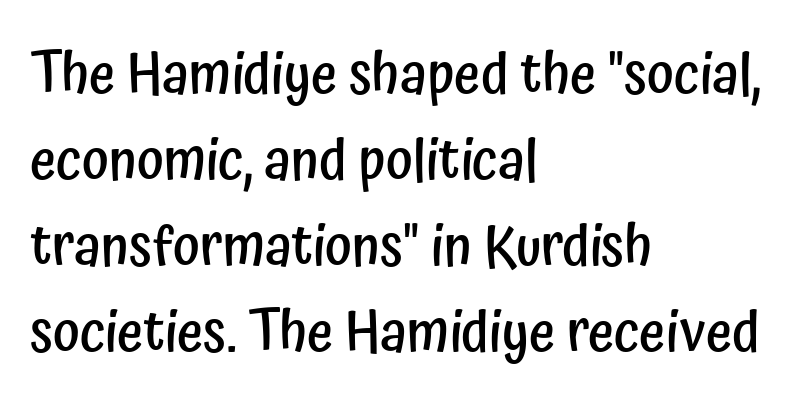
The image shows 57 px semibold, condensed sans-serif type, upright; set left-aligned, normal line spacing (1.51x), normal letter spacing, not underlined; low stroke contrast and a medium x-height.
